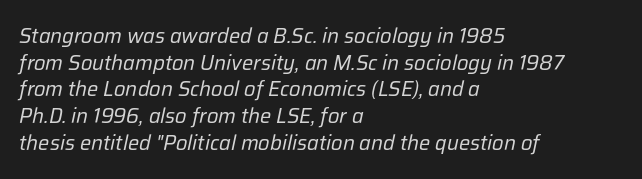
{"italic": "yes", "lean": "right", "slant_degrees": 12, "bold": "no", "underline": "no", "align": "left", "line_spacing": "normal", "line_spacing_ratio": 1.27, "letter_spacing": "normal", "letter_spacing_em": 0.0, "glyph_px": 21}
